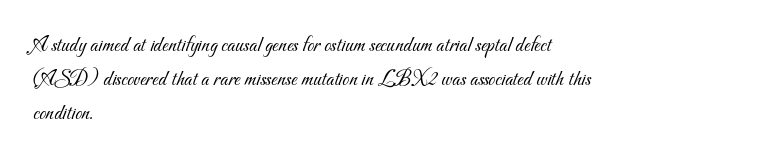
The image shows 22 px text type; set left-aligned, normal line spacing (1.55x), normal letter spacing, not underlined.
